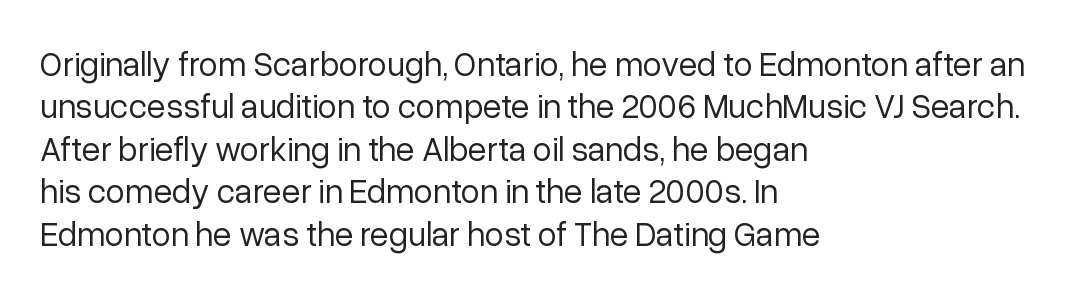
Looks like regular typesetting: each glyph gets only the width it needs. The designer went with a sans here, leaving each stem footless. In CSS terms this would be text-align: left. Check the space under the baseline: it is left empty. The specimen reads as upright at a glance.
